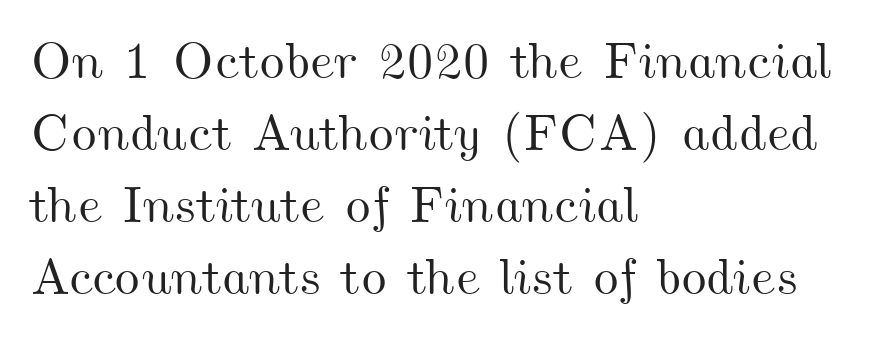
{"width": "wide", "stroke_contrast": "medium", "x_height": "small", "monospaced": "no", "underline": "no", "align": "left", "line_spacing": "normal", "line_spacing_ratio": 1.41, "letter_spacing": "normal", "letter_spacing_em": 0.0, "glyph_px": 51}
